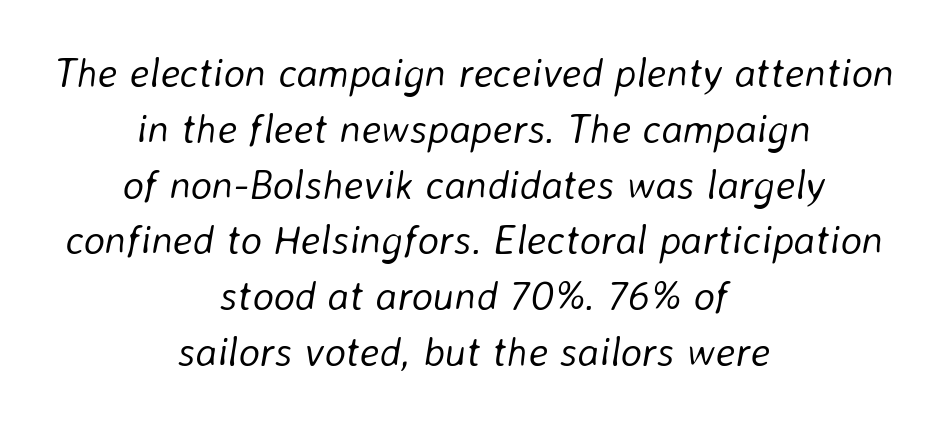
The image shows 41 px light type, italic (leaning right); set centered, normal line spacing (1.36x), normal letter spacing, not underlined; low stroke contrast and a medium x-height.
